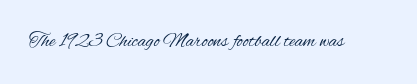
{"bold": "no", "underline": "no", "letter_spacing": "normal", "letter_spacing_em": 0.0, "glyph_px": 20}
